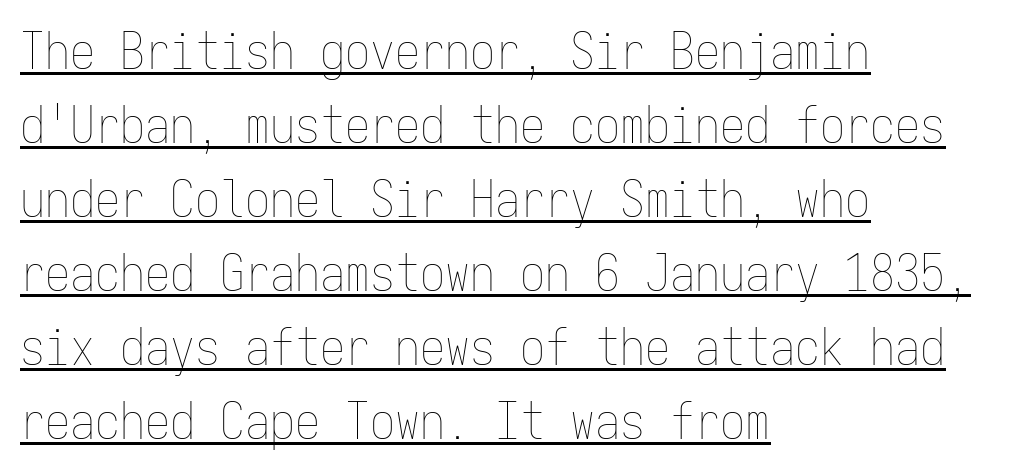
Q: Is the text bold? A: No.
Q: Is the text italic (slanted)? A: No, it is upright.
Q: Is the text underlined? A: Yes.
Q: How is the paragraph aligned? A: Left-aligned.
Q: Is the spacing between letters normal or unusually wide? A: Normal.
Q: Is the spacing between lines tight, normal or loose? A: Normal.
Q: Width (condensed, normal, or wide)? A: Condensed.
Q: Stroke contrast? A: Low.
Q: x-height? A: Medium.
Q: Monospaced? A: Yes.
